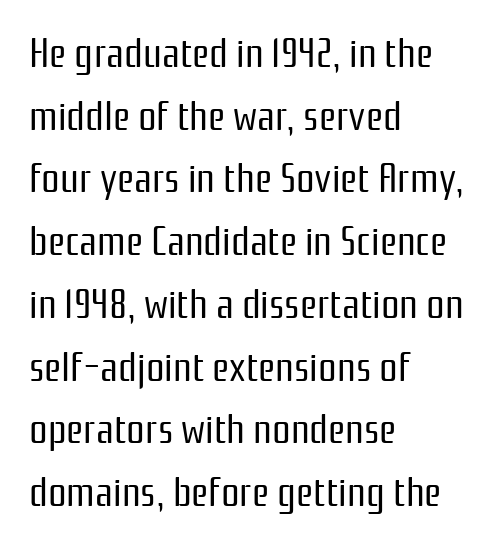
Q: Is the text bold? A: No.
Q: Is the text italic (slanted)? A: No, it is upright.
Q: Is the typeface a serif or a sans-serif typeface? A: Sans-serif.
Q: Is the text underlined? A: No.
Q: How is the paragraph aligned? A: Left-aligned.
Q: Is the spacing between letters normal or unusually wide? A: Normal.
Q: Is the spacing between lines tight, normal or loose? A: Normal.
Q: Width (condensed, normal, or wide)? A: Condensed.
Q: Stroke contrast? A: Low.
Q: x-height? A: Medium.
Q: Monospaced? A: No.
